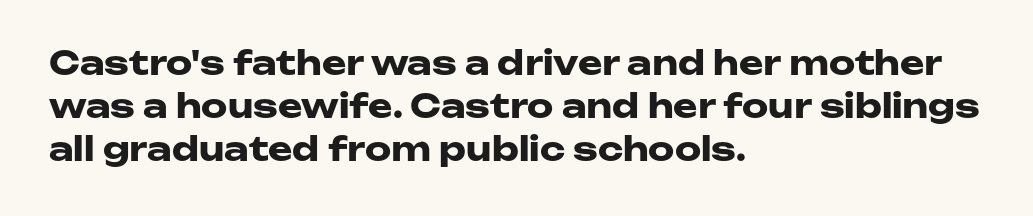
One-word summary of the alignment: left. Clear beneath every line of the passage. The face used here is a sans, in the tradition of grotesques and geometrics. Vertically, the passage feels balanced, rows spaced as you'd expect.
